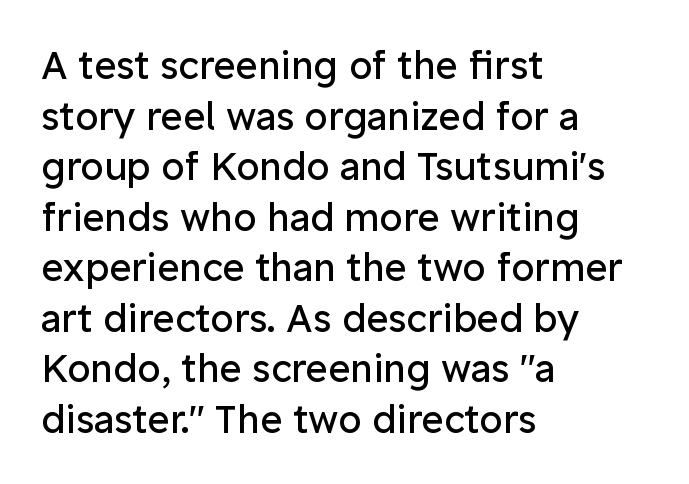
Q: Is the text bold? A: No.
Q: Is the text italic (slanted)? A: No, it is upright.
Q: Is the typeface a serif or a sans-serif typeface? A: Sans-serif.
Q: Is the text underlined? A: No.
Q: How is the paragraph aligned? A: Left-aligned.
Q: Is the spacing between letters normal or unusually wide? A: Normal.
Q: Is the spacing between lines tight, normal or loose? A: Normal.
Q: Width (condensed, normal, or wide)? A: Normal.
Q: Stroke contrast? A: Low.
Q: x-height? A: Medium.
Q: Monospaced? A: No.
